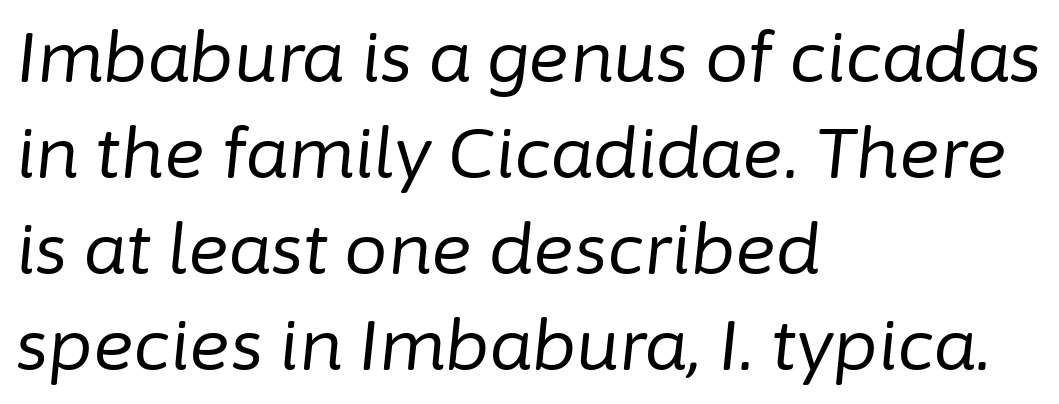
The image shows 69 px regular-weight type, italic (leaning right); set left-aligned, normal line spacing (1.39x), normal letter spacing, not underlined; low stroke contrast and a medium x-height.
